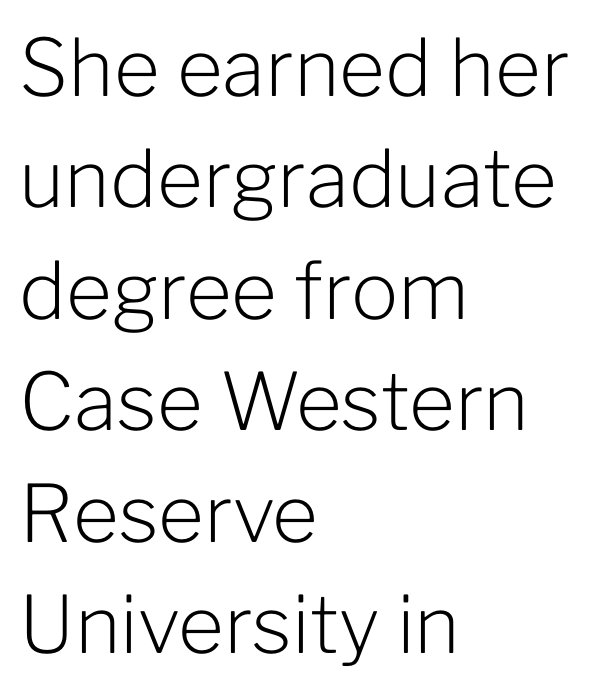
Spacing between characters is what you'd get straight out of the box. Just letters on the line, the space beneath them empty. Heft: none added — not bold. Regular leading.
